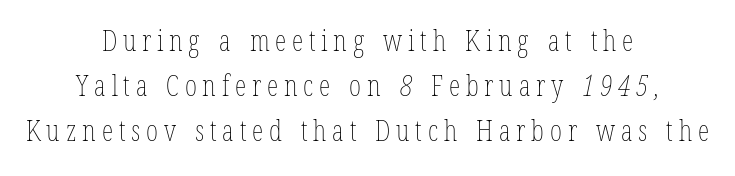
The image shows 29 px thin, condensed type; set centered, normal line spacing (1.55x), unusually wide letter spacing (+0.2 em), not underlined; low stroke contrast and a medium x-height.
